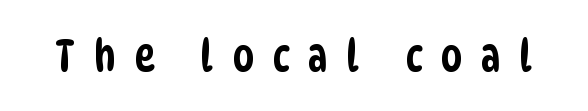
The image shows 45 px condensed sans-serif type; set unusually wide letter spacing (+0.4 em), not underlined; low stroke contrast and a large x-height.
